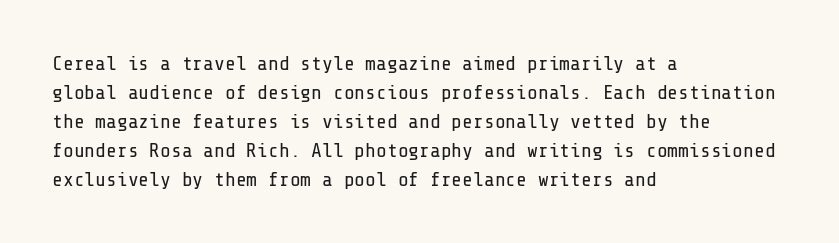
Beneath every word, the page is bare. Stems here are at most as thick as an everyday book face. When letters stand straight like this, we call the style roman or upright. This rendering leaves character spacing at its baseline value. The rendering uses a moderate line-height, typical for paragraphs.
